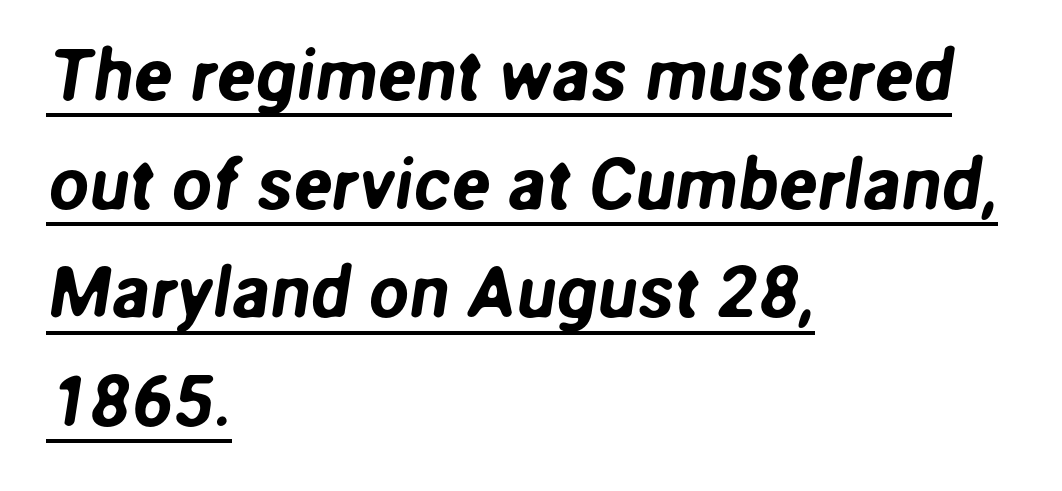
The image shows 72 px sans-serif type; set left-aligned, normal line spacing (1.51x), normal letter spacing, underlined; low stroke contrast and a medium x-height.
